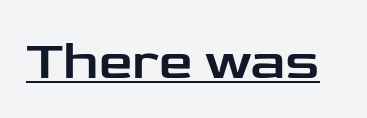
The image shows 54 px wide sans-serif type, upright; set normal letter spacing, underlined; low stroke contrast and a medium x-height.
